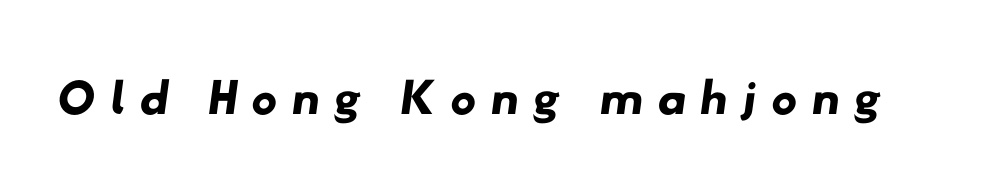
The image shows 73 px wide sans-serif type; set not underlined; low stroke contrast and a small x-height.
